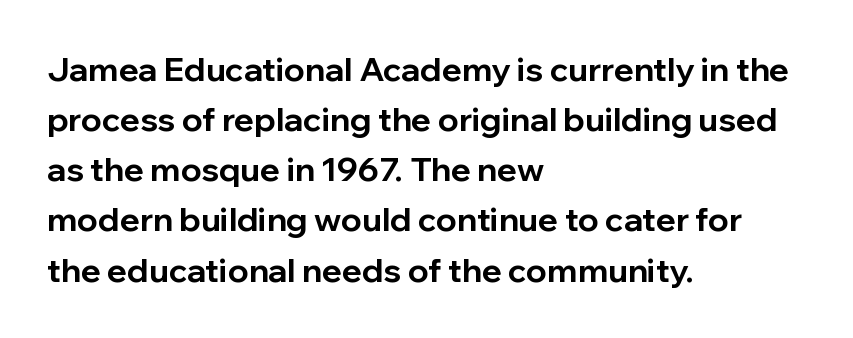
{"serif": "no", "italic": "no", "bold": "yes", "weight": "bold", "width": "normal", "stroke_contrast": "low", "x_height": "medium", "monospaced": "no", "underline": "no", "align": "left", "line_spacing": "normal", "line_spacing_ratio": 1.52, "letter_spacing": "normal", "letter_spacing_em": 0.0, "glyph_px": 33}
